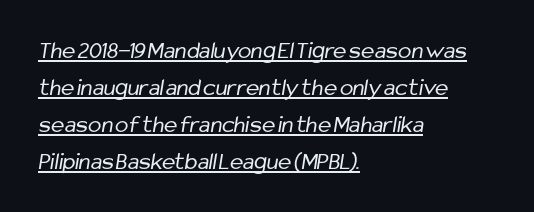
The image shows 25 px text type; set left-aligned, normal line spacing (1.48x), normal letter spacing, underlined.
